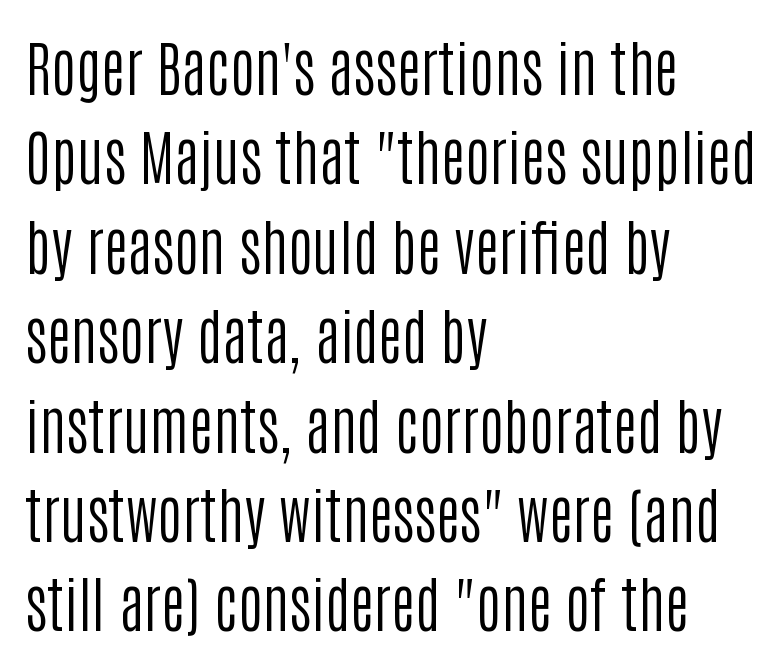
How would I describe the line gaps? Plain and ordinary. A typesetter would call this proportional, since set widths differ per character. The type sits square on the baseline with zero lean. Tracking here is standard; glyphs follow each other at the usual distance. Quick note: underline off. The strokes carry an ordinary text weight at most.
